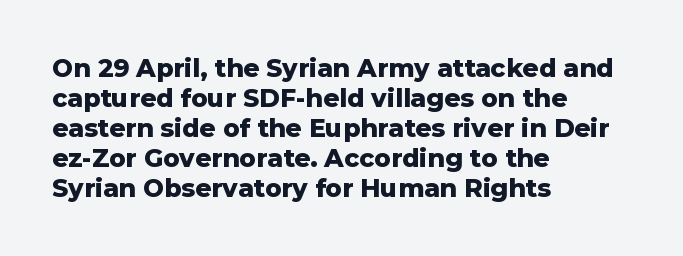
Q: Is the text bold? A: Yes.
Q: Is the text italic (slanted)? A: No, it is upright.
Q: Is the text underlined? A: No.
Q: How is the paragraph aligned? A: Left-aligned.
Q: Is the spacing between letters normal or unusually wide? A: Normal.
